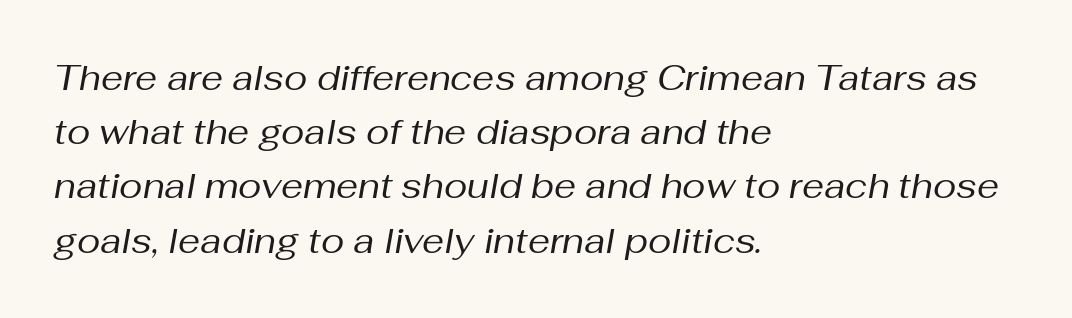
Q: Is the text bold? A: No.
Q: Is the text italic (slanted)? A: Yes, it leans right by about 10 degrees.
Q: Is the text underlined? A: No.
Q: How is the paragraph aligned? A: Left-aligned.
Q: Is the spacing between letters normal or unusually wide? A: Normal.
Q: Is the spacing between lines tight, normal or loose? A: Normal.
Q: Width (condensed, normal, or wide)? A: Normal.
Q: Stroke contrast? A: Medium.
Q: x-height? A: Medium.
Q: Monospaced? A: No.
